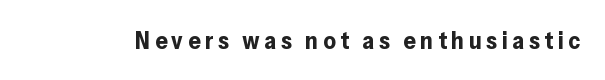
Q: Is the text bold? A: Yes.
Q: Is the text italic (slanted)? A: No, it is upright.
Q: Is the text underlined? A: No.
Q: Is the spacing between letters normal or unusually wide? A: Unusually wide.
